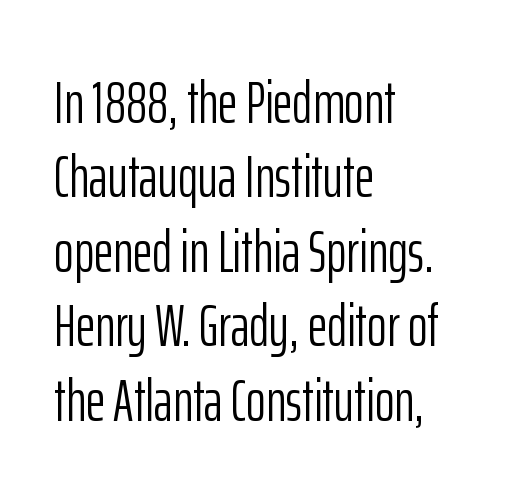
Is this a heavy cut? Hardly; it is regular or lighter. The paragraph has a hard left edge and a soft right edge. The rendering shows plain stroke endings on the letterforms — a sans-serif design. The space beneath each line is pristine and unruled. Caption: standard tracking, unaltered.
